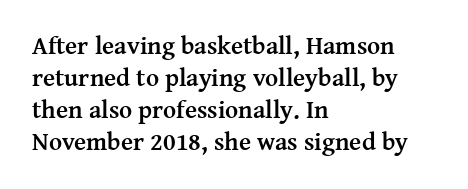
The typesetter chose a ragged-right arrangement here. The line texture is even and compact thanks to regular tracking. Summary of weight: heavy, a full bold. Vertically, the passage feels balanced, rows spaced as you'd expect. In terms of posture, this sample is upright.
